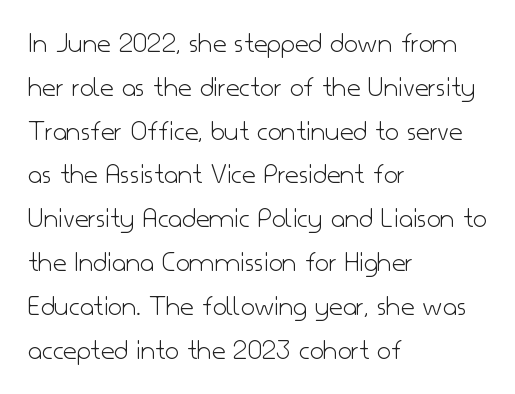
Students, note that the glyphs here touch the page at normal intervals. Descender tails drop into unmarked territory. Nope, not italic — everything's standing straight. Summary of vertical rhythm: regular, with standard interline spacing.
